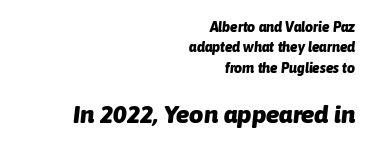
Q: Is the text bold? A: Yes.
Q: Is the text italic (slanted)? A: Yes, it leans right by about 6 degrees.
Q: Is the text underlined? A: No.
Q: How is the paragraph aligned? A: Right-aligned.
Q: Is the spacing between letters normal or unusually wide? A: Normal.
Q: Is the spacing between lines tight, normal or loose? A: Normal.
Q: Which block of text is set in a larger size, the first (top) or the second (bottom)? A: The second (bottom) one.
